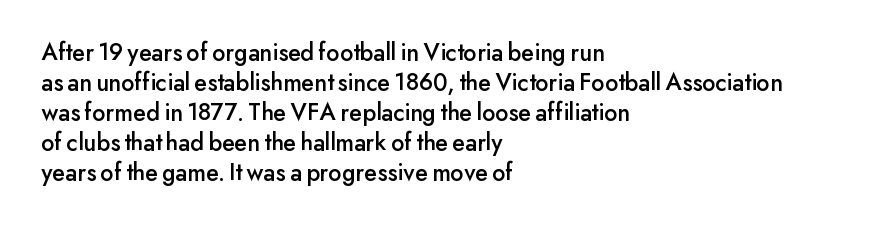
Italic? Not at all — the glyphs are vertical. Only glyphs here, with clear space below each row. Does the copy run flush right? No — it runs flush left. The letters sit at their default tracking, neither squeezed nor spread.
